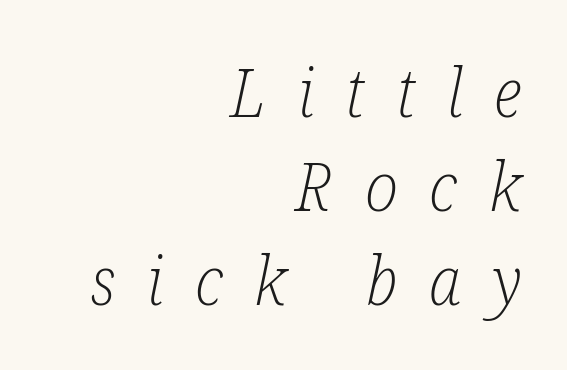
Q: Is the text bold? A: No.
Q: Is the text italic (slanted)? A: Yes, it leans right by about 12 degrees.
Q: Is the typeface a serif or a sans-serif typeface? A: Serif.
Q: Is the text underlined? A: No.
Q: How is the paragraph aligned? A: Right-aligned.
Q: Is the spacing between letters normal or unusually wide? A: Unusually wide.
Q: Is the spacing between lines tight, normal or loose? A: Normal.
Q: Width (condensed, normal, or wide)? A: Condensed.
Q: Stroke contrast? A: Low.
Q: x-height? A: Medium.
Q: Monospaced? A: No.
